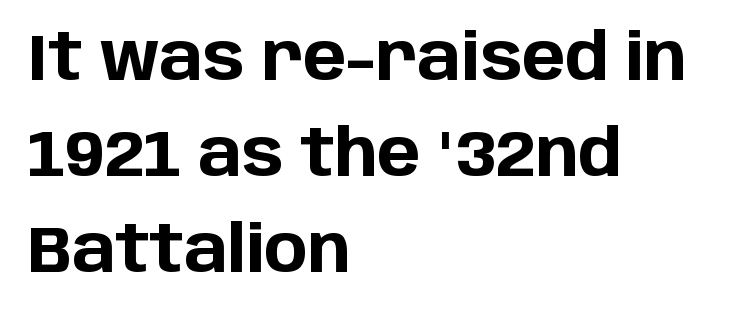
{"serif": "no", "italic": "no", "bold": "yes", "weight": "bold", "width": "normal", "stroke_contrast": "low", "x_height": "large", "monospaced": "no", "underline": "no", "align": "left", "line_spacing": "normal", "line_spacing_ratio": 1.48, "letter_spacing": "normal", "letter_spacing_em": 0.0, "glyph_px": 65}
